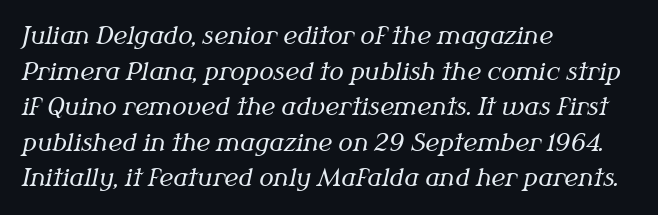
Q: Is the text bold? A: No.
Q: Is the text italic (slanted)? A: Yes, it leans right by about 12 degrees.
Q: Is the text underlined? A: No.
Q: How is the paragraph aligned? A: Left-aligned.
Q: Is the spacing between letters normal or unusually wide? A: Normal.
Q: Is the spacing between lines tight, normal or loose? A: Normal.
